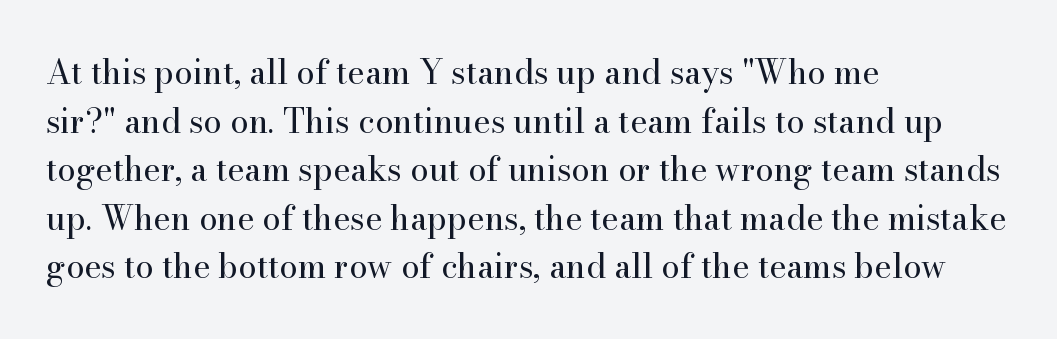
The letters sit at their default tracking, neither squeezed nor spread. When letters stand straight like this, we call the style roman or upright. The vertical gap from one line to the next is medium. The zone under the glyphs is completely vacant.
